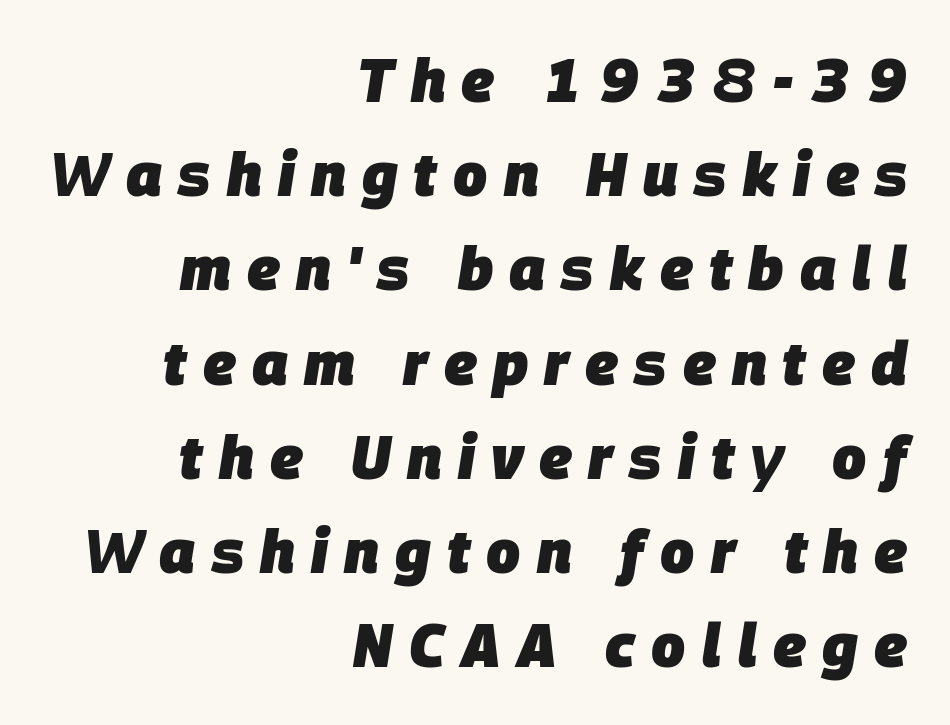
{"italic": "yes", "lean": "right", "slant_degrees": 9, "bold": "yes", "weight": "heavy", "width": "normal", "stroke_contrast": "low", "x_height": "large", "monospaced": "no", "underline": "no", "align": "right", "line_spacing": "normal", "line_spacing_ratio": 1.57, "letter_spacing": "wide", "letter_spacing_em": 0.27, "glyph_px": 60}
